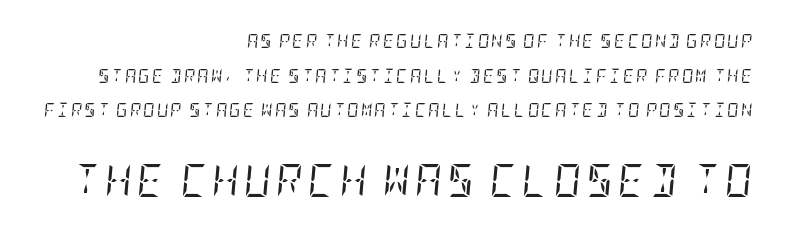
Q: Is the text bold? A: No.
Q: Is the text italic (slanted)? A: Yes, it leans right by about 5 degrees.
Q: Is the typeface a serif or a sans-serif typeface? A: Serif.
Q: Is the text underlined? A: No.
Q: How is the paragraph aligned? A: Right-aligned.
Q: Is the spacing between lines tight, normal or loose? A: Loose.
Q: Which block of text is set in a larger size, the first (top) or the second (bottom)? A: The second (bottom) one.
Q: Width (condensed, normal, or wide)? A: Condensed.
Q: Stroke contrast? A: Low.
Q: x-height? A: Large.
